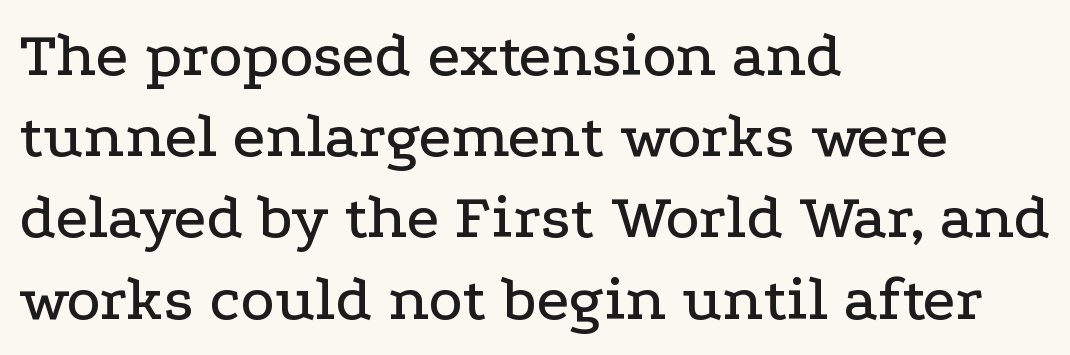
The image shows 65 px wide serif type, upright; set left-aligned, normal line spacing (1.25x), normal letter spacing, not underlined; low stroke contrast and a medium x-height.
